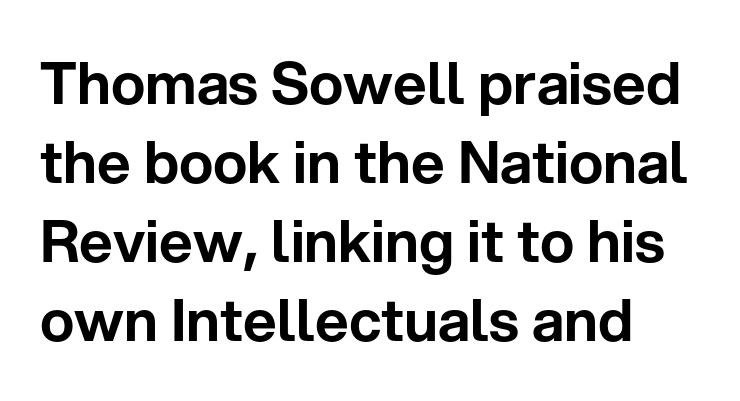
{"serif": "no", "italic": "no", "width": "normal", "stroke_contrast": "low", "x_height": "medium", "monospaced": "no", "underline": "no", "align": "left", "line_spacing": "normal", "line_spacing_ratio": 1.36, "letter_spacing": "normal", "letter_spacing_em": 0.0, "glyph_px": 58}
